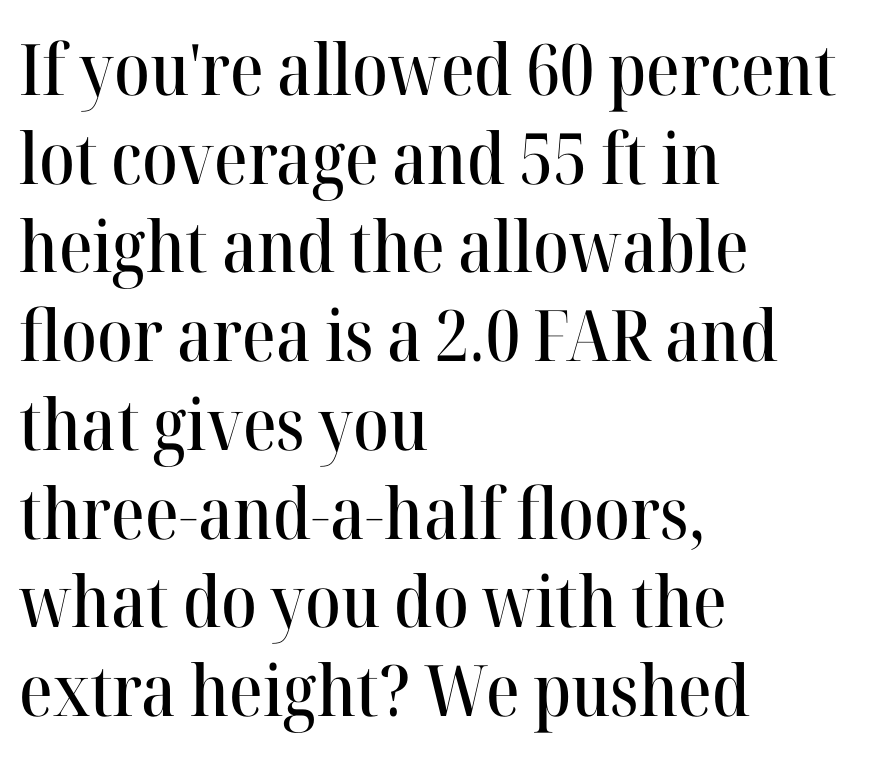
Plain, unruled lines of type. In CSS terms this would be text-align: left. Does the leading feel generous? No, just average. The rendering keeps characters at their native spacing. Is this a sans? No — the strokes have serifs. Spacing verdict: proportional, widths tailored to each character.
